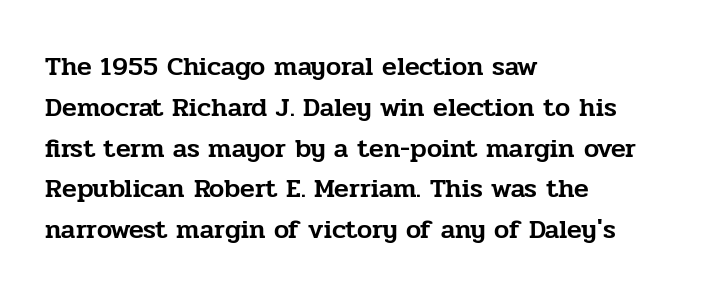
The typography opts for an upright posture over an oblique one. Descenders hang freely into open space. The rag falls on the right side of this text block. No extra tracking has been applied to these lines. Does the leading feel generous? No, just average.
